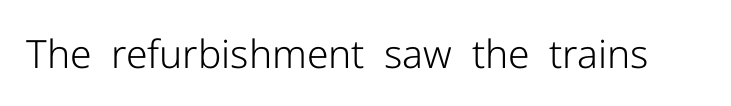
The letters advance in unequal steps, a hallmark of proportional type. Type style note: lacks serifs. Compared with typical body copy, the letter spacing here is the same. Heft: none added — not bold. Notice how the stems are strictly vertical — no italics here. Beneath every word, the page is bare.
